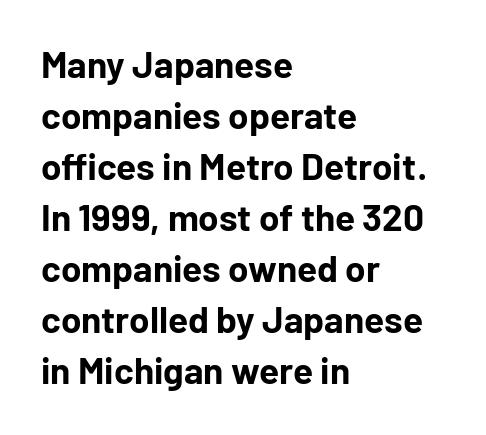
{"serif": "no", "italic": "no", "bold": "yes", "weight": "bold", "width": "normal", "stroke_contrast": "low", "x_height": "medium", "monospaced": "no", "underline": "no", "align": "left", "line_spacing": "normal", "line_spacing_ratio": 1.38, "letter_spacing": "normal", "letter_spacing_em": 0.0, "glyph_px": 37}
